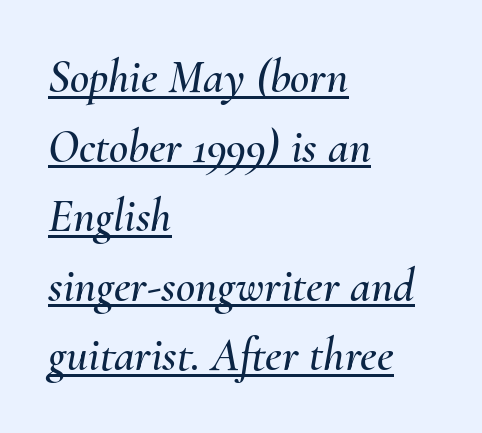
The image shows 47 px text type, italic (leaning right); set left-aligned, normal line spacing (1.48x), normal letter spacing, underlined; medium stroke contrast and a small x-height.
